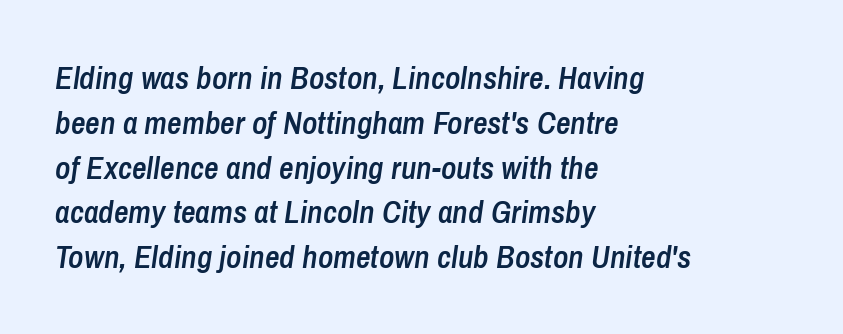
{"italic": "yes", "lean": "right", "slant_degrees": 8, "bold": "semi", "weight": "semibold", "width": "condensed", "stroke_contrast": "low", "x_height": "medium", "monospaced": "no", "underline": "no", "align": "left", "line_spacing": "normal", "line_spacing_ratio": 1.4, "letter_spacing": "normal", "letter_spacing_em": 0.0, "glyph_px": 32}
